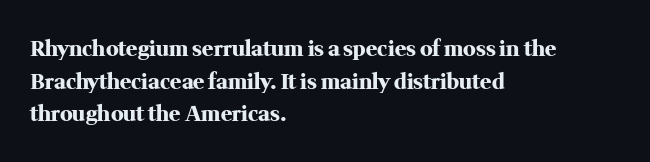
Q: Is the text bold? A: Yes.
Q: Is the text italic (slanted)? A: No, it is upright.
Q: Is the text underlined? A: No.
Q: How is the paragraph aligned? A: Left-aligned.
Q: Is the spacing between letters normal or unusually wide? A: Normal.
Q: Is the spacing between lines tight, normal or loose? A: Normal.
